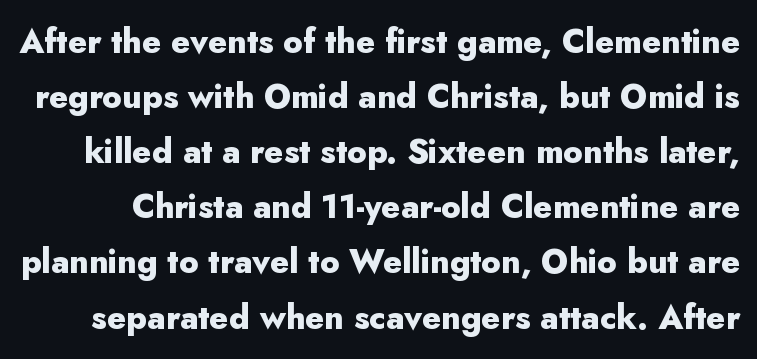
Q: Is the text bold? A: Yes.
Q: Is the text italic (slanted)? A: No, it is upright.
Q: Is the typeface a serif or a sans-serif typeface? A: Sans-serif.
Q: Is the text underlined? A: No.
Q: Is the spacing between letters normal or unusually wide? A: Normal.
Q: Is the spacing between lines tight, normal or loose? A: Normal.
Q: Width (condensed, normal, or wide)? A: Normal.
Q: Stroke contrast? A: Low.
Q: x-height? A: Small.
Q: Monospaced? A: No.
